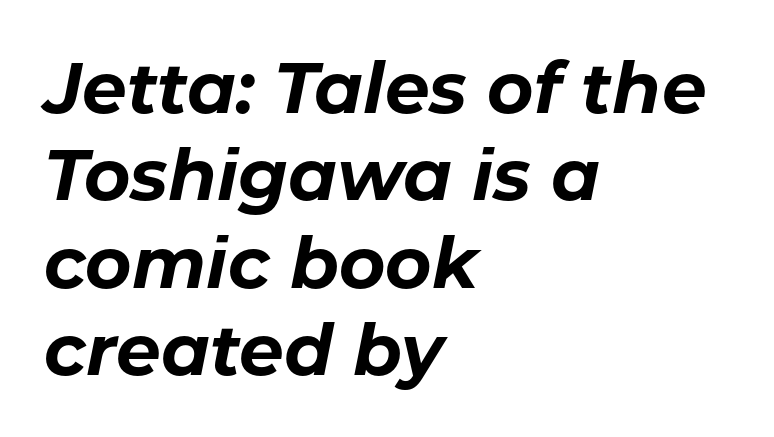
The letters are bold, with thick, heavy strokes. Letters rest on an invisible, unmarked baseline. Compared with a centered layout, this one pins lines to the left instead. Caption: standard tracking, unaltered. This sample uses an oblique cut, with every glyph tilted off the vertical. Do the characters align in a grid? No, the font is proportional.
